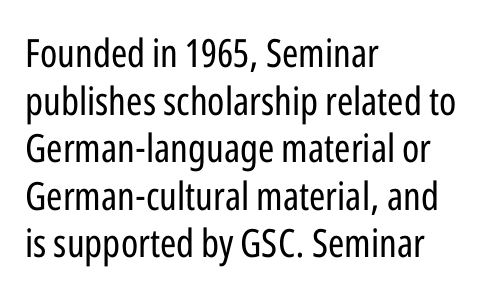
{"serif": "no", "italic": "no", "bold": "no", "weight": "regular", "width": "condensed", "stroke_contrast": "low", "x_height": "medium", "monospaced": "no", "underline": "no", "align": "left", "line_spacing_ratio": 1.22, "letter_spacing": "normal", "letter_spacing_em": 0.0, "glyph_px": 39}
